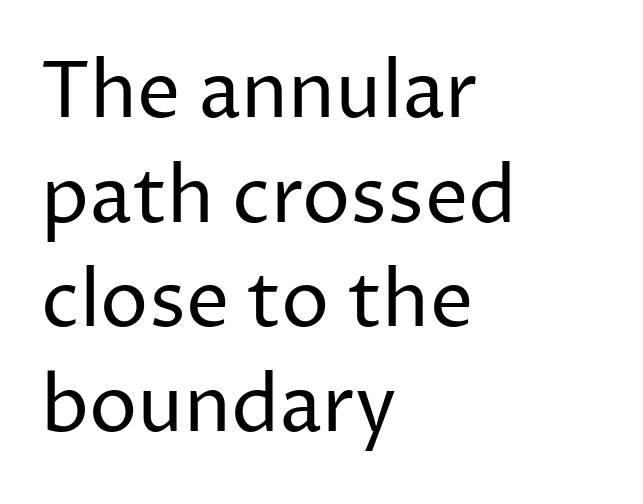
The image shows 77 px regular-weight sans-serif type, upright; set left-aligned, normal line spacing (1.36x), normal letter spacing, not underlined; low stroke contrast and a medium x-height.
